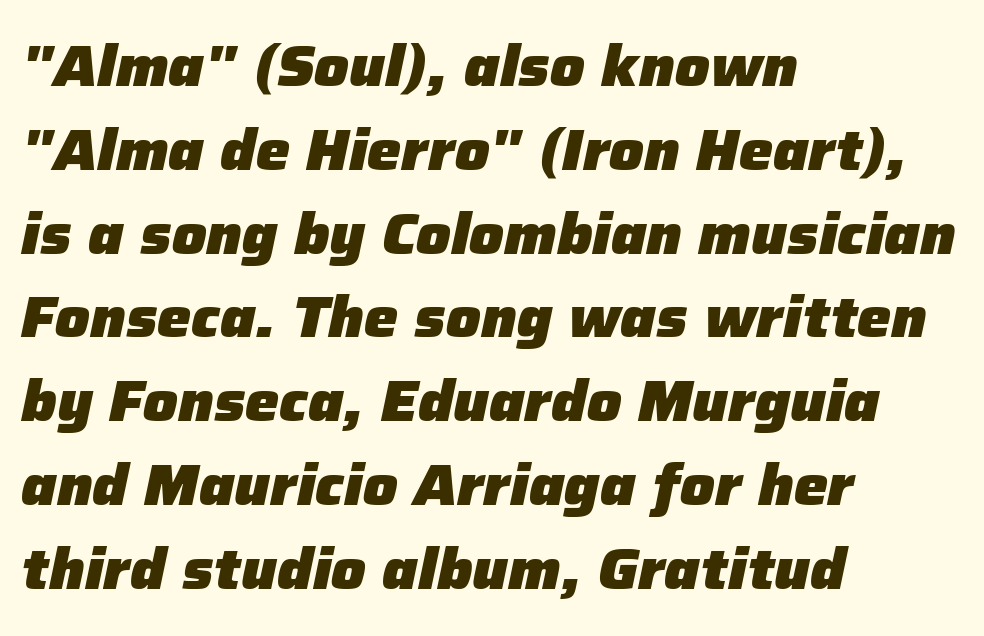
Q: Is the text bold? A: Yes.
Q: Is the text italic (slanted)? A: Yes, it leans right by about 12 degrees.
Q: Is the text underlined? A: No.
Q: How is the paragraph aligned? A: Left-aligned.
Q: Is the spacing between letters normal or unusually wide? A: Normal.
Q: Is the spacing between lines tight, normal or loose? A: Normal.
Q: Width (condensed, normal, or wide)? A: Normal.
Q: Stroke contrast? A: Low.
Q: x-height? A: Medium.
Q: Monospaced? A: No.
